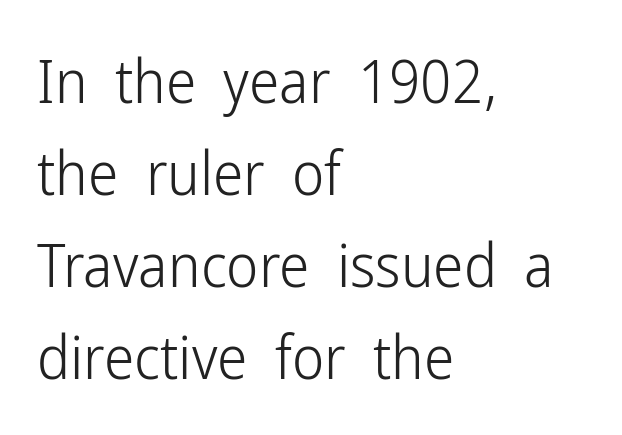
The image shows 61 px light, condensed sans-serif type, upright; set left-aligned, normal line spacing (1.51x), normal letter spacing, not underlined; low stroke contrast and a medium x-height.
